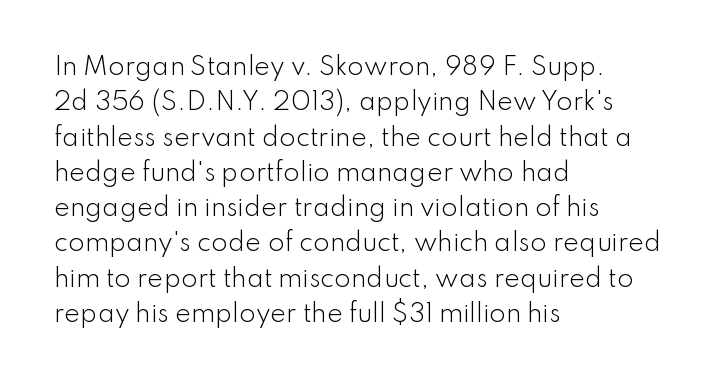
Q: Is the text bold? A: No.
Q: Is the text italic (slanted)? A: No, it is upright.
Q: Is the text underlined? A: No.
Q: How is the paragraph aligned? A: Left-aligned.
Q: Is the spacing between letters normal or unusually wide? A: Normal.
Q: Is the spacing between lines tight, normal or loose? A: Normal.
